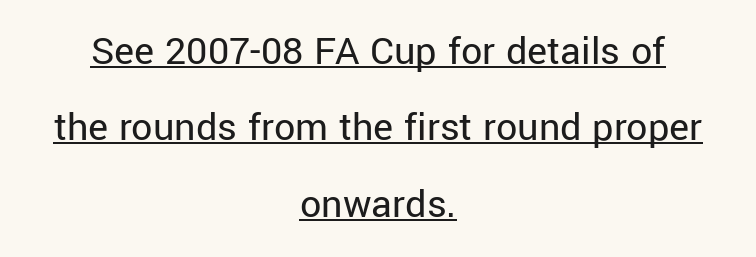
Letters have the restrained weight of plain body copy at most. Tracking here is standard; glyphs follow each other at the usual distance. These lines are composed in type without serifs. Looks like regular typesetting: each glyph gets only the width it needs. A student would call this center alignment; a typographer would say set centered. Posture: upright roman.
